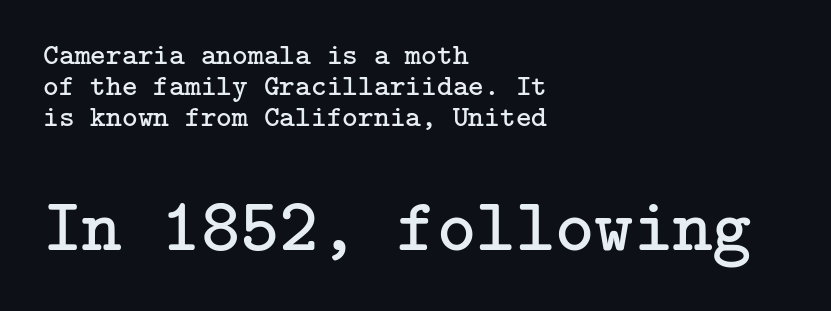
{"serif": "yes", "italic": "no", "bold": "no", "weight": "regular", "width": "normal", "stroke_contrast": "low", "x_height": "medium", "underline": "no", "align": "left", "line_spacing": "tight", "line_spacing_ratio": 1.04, "letter_spacing": "normal", "letter_spacing_em": 0.0, "larger_block": "second", "size_ratio": 2.5, "glyph_px": 75}
